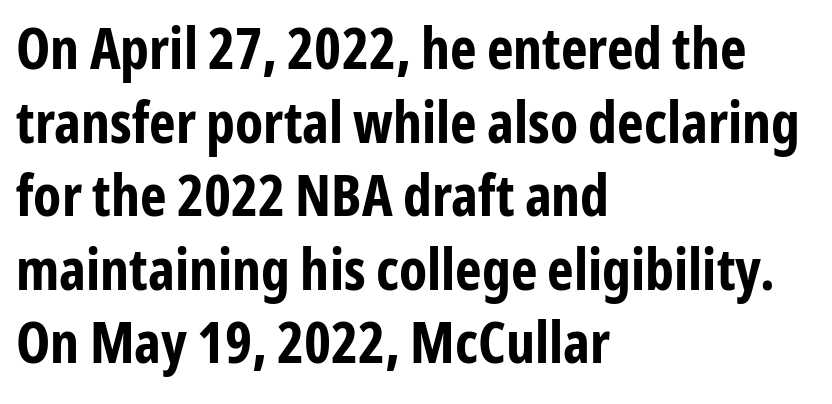
{"serif": "no", "italic": "no", "bold": "yes", "weight": "bold", "width": "condensed", "stroke_contrast": "low", "x_height": "medium", "monospaced": "no", "underline": "no", "align": "left", "line_spacing": "normal", "line_spacing_ratio": 1.29, "letter_spacing": "normal", "letter_spacing_em": 0.0, "glyph_px": 57}
